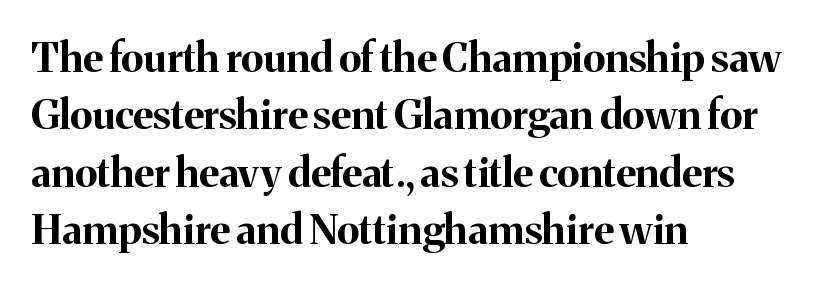
Q: Is the text bold? A: Yes.
Q: Is the text italic (slanted)? A: No, it is upright.
Q: Is the typeface a serif or a sans-serif typeface? A: Serif.
Q: Is the text underlined? A: No.
Q: How is the paragraph aligned? A: Left-aligned.
Q: Is the spacing between letters normal or unusually wide? A: Normal.
Q: Is the spacing between lines tight, normal or loose? A: Normal.
Q: Width (condensed, normal, or wide)? A: Normal.
Q: Stroke contrast? A: Medium.
Q: x-height? A: Medium.
Q: Monospaced? A: No.
